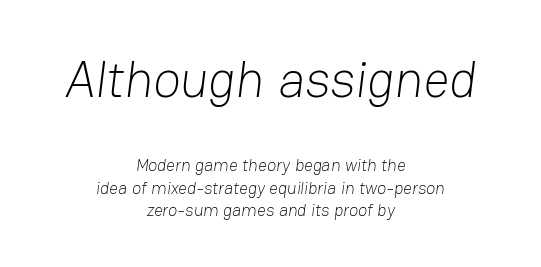
Q: Is the text bold? A: No.
Q: Is the typeface a serif or a sans-serif typeface? A: Sans-serif.
Q: Is the text underlined? A: No.
Q: How is the paragraph aligned? A: Centered.
Q: Is the spacing between letters normal or unusually wide? A: Normal.
Q: Is the spacing between lines tight, normal or loose? A: Normal.
Q: Which block of text is set in a larger size, the first (top) or the second (bottom)? A: The first (top) one.
Q: Width (condensed, normal, or wide)? A: Normal.
Q: Stroke contrast? A: Low.
Q: x-height? A: Medium.
Q: Monospaced? A: No.
